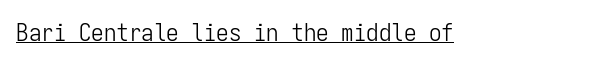
The image shows 25 px text type, upright; set normal letter spacing, underlined.
